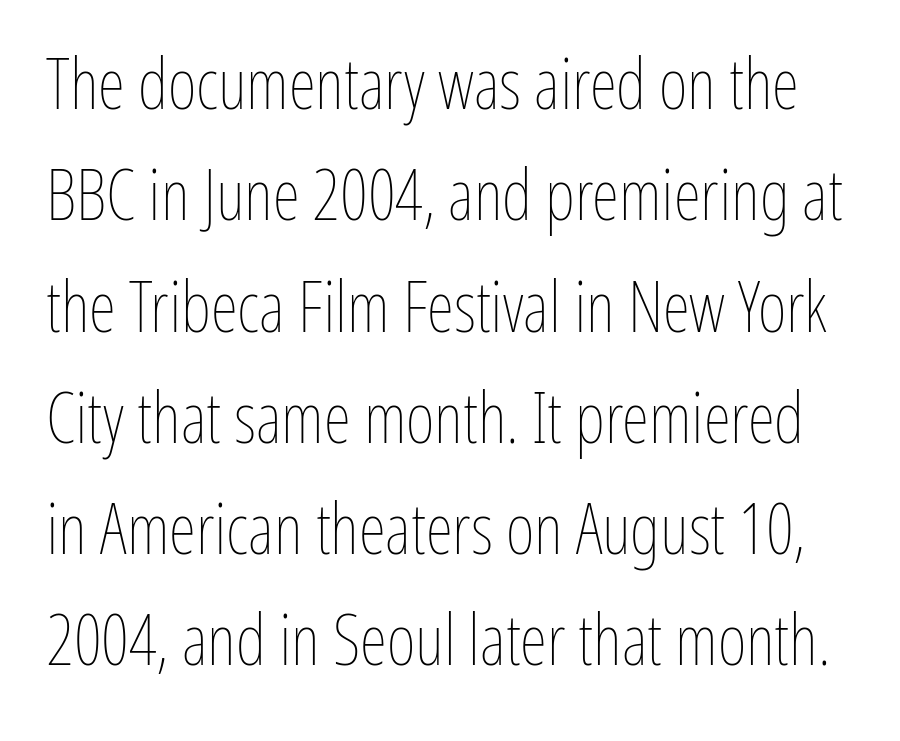
The image shows 70 px thin, condensed type, upright; set normal line spacing (1.59x), normal letter spacing, not underlined; low stroke contrast and a medium x-height.
